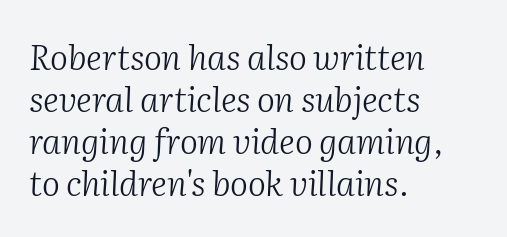
A typesetter would call this proportional, since set widths differ per character. The specimen omits any rule beneath the text block's lines. This is oblique type, the kind used for emphasis or titles. Each word holds together tightly as a unit, with standard inter-letter gaps. If you drew a ruler down the left edge, every line would touch it. The weight would be labelled regular, book, light, or lighter still.
